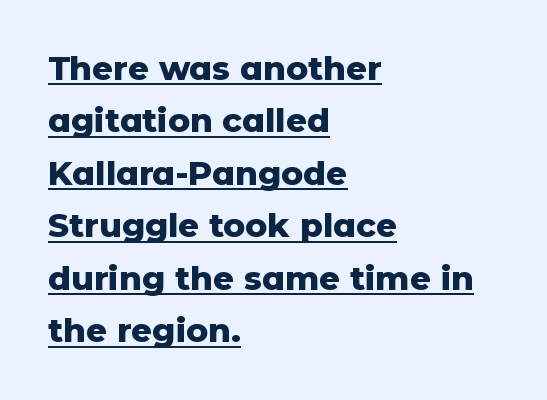
Q: Is the text bold? A: Yes.
Q: Is the text italic (slanted)? A: No, it is upright.
Q: Is the typeface a serif or a sans-serif typeface? A: Sans-serif.
Q: Is the text underlined? A: Yes.
Q: How is the paragraph aligned? A: Left-aligned.
Q: Is the spacing between letters normal or unusually wide? A: Normal.
Q: Is the spacing between lines tight, normal or loose? A: Normal.
Q: Width (condensed, normal, or wide)? A: Normal.
Q: Stroke contrast? A: Low.
Q: x-height? A: Medium.
Q: Monospaced? A: No.
